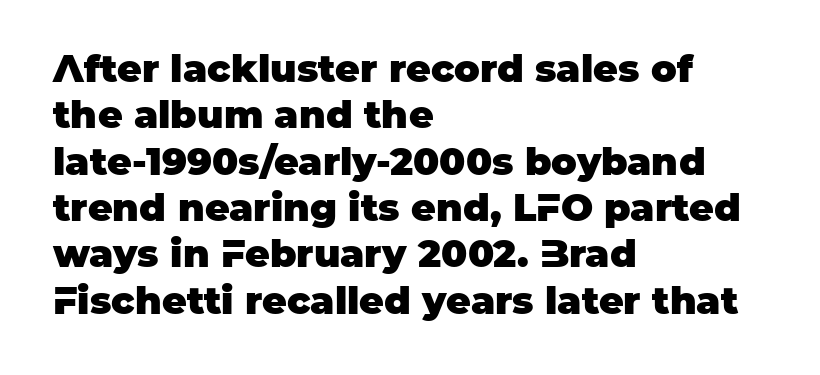
{"serif": "no", "italic": "no", "bold": "yes", "weight": "heavy", "width": "normal", "stroke_contrast": "low", "x_height": "large", "monospaced": "no", "underline": "no", "align": "left", "line_spacing_ratio": 1.22, "letter_spacing": "normal", "letter_spacing_em": 0.0, "glyph_px": 38}
